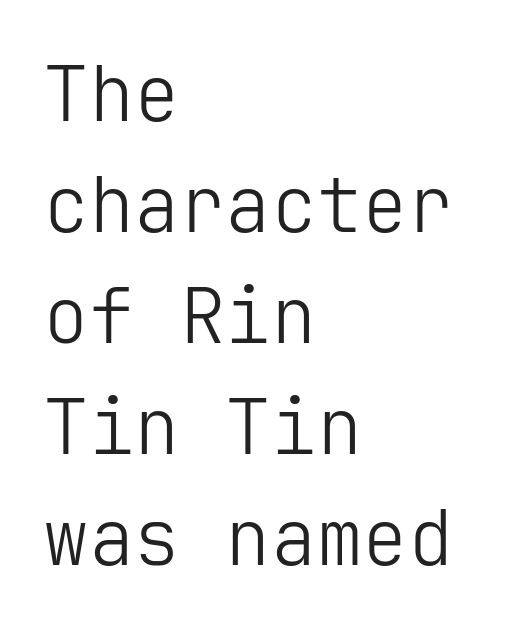
Q: Is the text bold? A: No.
Q: Is the text italic (slanted)? A: No, it is upright.
Q: Is the typeface a serif or a sans-serif typeface? A: Sans-serif.
Q: Is the text underlined? A: No.
Q: How is the paragraph aligned? A: Left-aligned.
Q: Is the spacing between letters normal or unusually wide? A: Normal.
Q: Is the spacing between lines tight, normal or loose? A: Normal.
Q: Width (condensed, normal, or wide)? A: Normal.
Q: Stroke contrast? A: Low.
Q: x-height? A: Medium.
